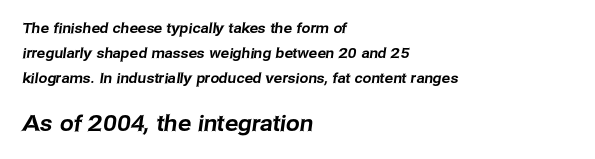
The image shows 22 px text type; set left-aligned, line spacing 1.77x, normal letter spacing, not underlined; the second (bottom) block is 1.57x larger.
